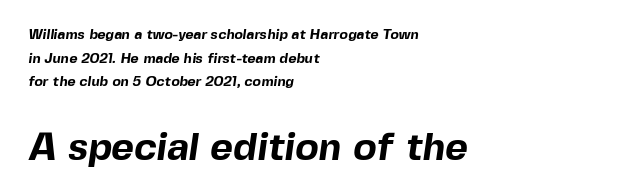
A classic flush-left, rag-right setting is used for this passage. This sample keeps an unexceptional amount of space between lines. A bare baseline throughout the passage. This rendering employs a face without finishing strokes, i.e., a sans-serif.
